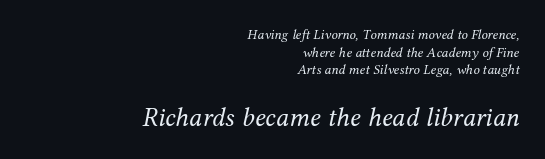
{"italic": "yes", "lean": "right", "slant_degrees": 12, "bold": "no", "underline": "no", "align": "right", "line_spacing": "normal", "line_spacing_ratio": 1.26, "letter_spacing": "normal", "letter_spacing_em": 0.0, "larger_block": "second", "size_ratio": 1.93, "glyph_px": 27}
